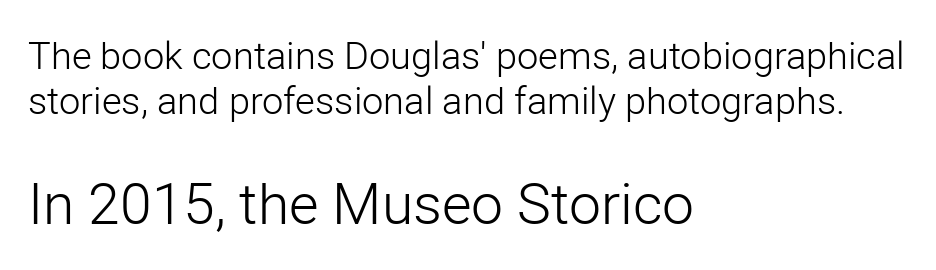
The text was rendered using a sans face with plain stroke endings. Reading down the block, your eye returns to a fixed left position each line. The second block has been scaled up relative to the first. Stems here are at most as thick as an everyday book face.
